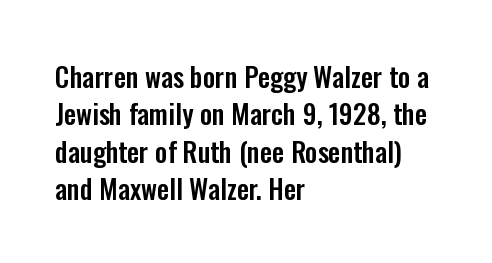
Normally led — the rows are evenly, conventionally spaced. Letter spacing: default. This is the regular roman posture of the typeface. Clear beneath every line of the passage. This rendering uses left alignment, leaving the right contour irregular.
